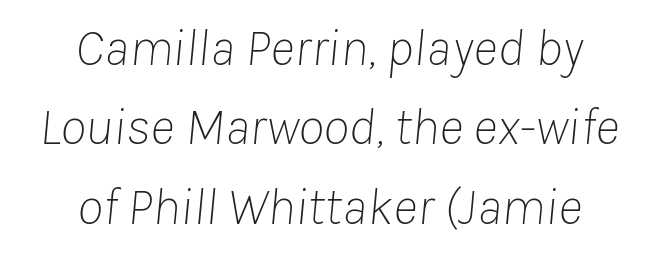
Q: Is the text bold? A: No.
Q: Is the text italic (slanted)? A: Yes, it leans right by about 8 degrees.
Q: Is the text underlined? A: No.
Q: How is the paragraph aligned? A: Centered.
Q: Is the spacing between letters normal or unusually wide? A: Normal.
Q: Is the spacing between lines tight, normal or loose? A: Normal.
Q: Width (condensed, normal, or wide)? A: Normal.
Q: Stroke contrast? A: Low.
Q: x-height? A: Medium.
Q: Monospaced? A: No.
